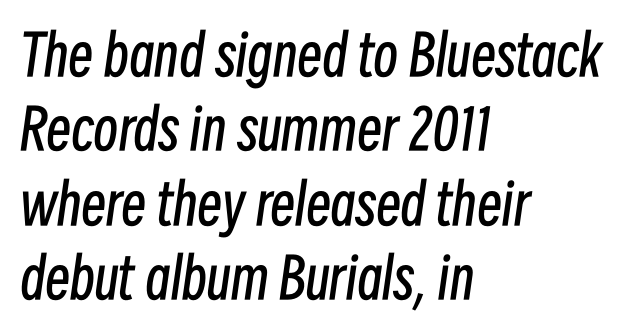
{"italic": "yes", "lean": "right", "slant_degrees": 8, "bold": "no", "weight": "regular", "width": "condensed", "stroke_contrast": "low", "x_height": "medium", "monospaced": "no", "underline": "no", "align": "left", "line_spacing": "normal", "line_spacing_ratio": 1.33, "letter_spacing": "normal", "letter_spacing_em": 0.0, "glyph_px": 56}
